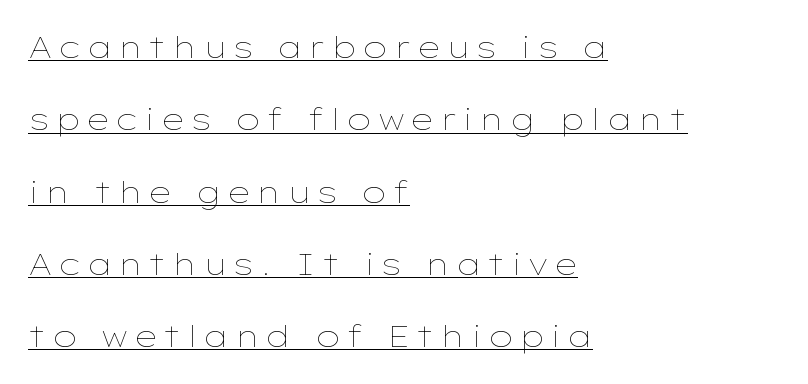
{"italic": "no", "bold": "no", "weight": "thin", "width": "wide", "stroke_contrast": "low", "x_height": "medium", "monospaced": "no", "underline": "yes", "align": "left", "line_spacing": "loose", "line_spacing_ratio": 2.41, "glyph_px": 30}
